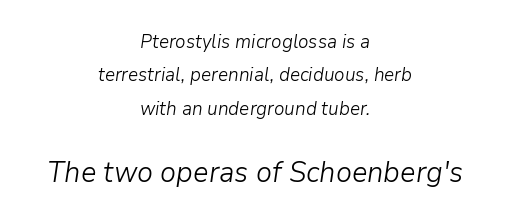
The image shows 29 px light type, italic (leaning right); set centered, line spacing 1.76x, normal letter spacing, not underlined; the second (bottom) block is 1.53x larger; low stroke contrast and a medium x-height.
